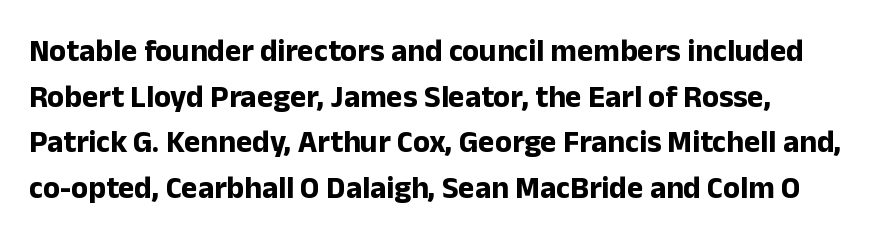
Q: Is the text bold? A: Yes.
Q: Is the text italic (slanted)? A: No, it is upright.
Q: Is the typeface a serif or a sans-serif typeface? A: Sans-serif.
Q: Is the text underlined? A: No.
Q: Is the spacing between letters normal or unusually wide? A: Normal.
Q: Is the spacing between lines tight, normal or loose? A: Normal.
Q: Width (condensed, normal, or wide)? A: Normal.
Q: Stroke contrast? A: Low.
Q: x-height? A: Medium.
Q: Monospaced? A: No.
